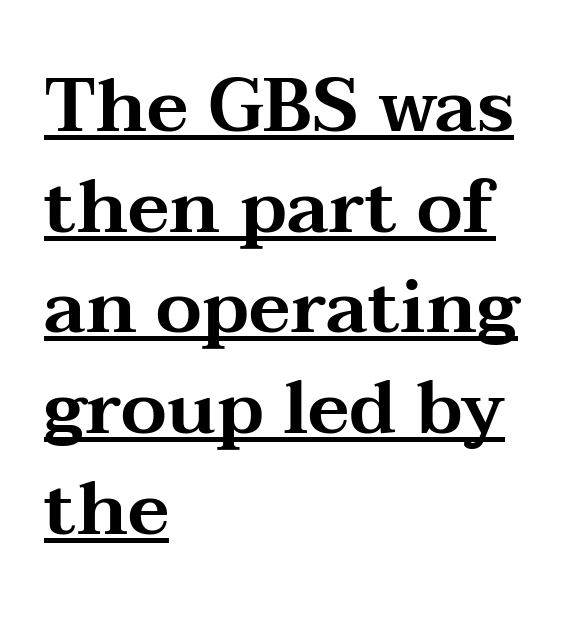
The image shows 74 px wide serif type, upright; set left-aligned, normal line spacing (1.36x), normal letter spacing, underlined; medium stroke contrast and a medium x-height.
